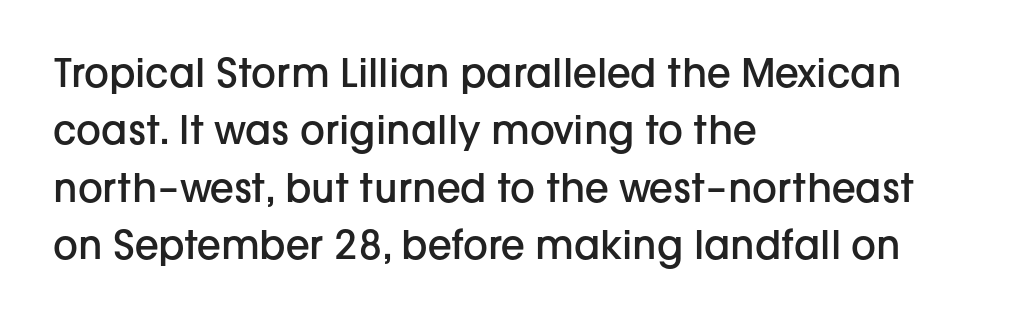
The image shows 39 px semibold sans-serif type, upright; set left-aligned, normal line spacing (1.47x), normal letter spacing, not underlined; low stroke contrast and a medium x-height.
